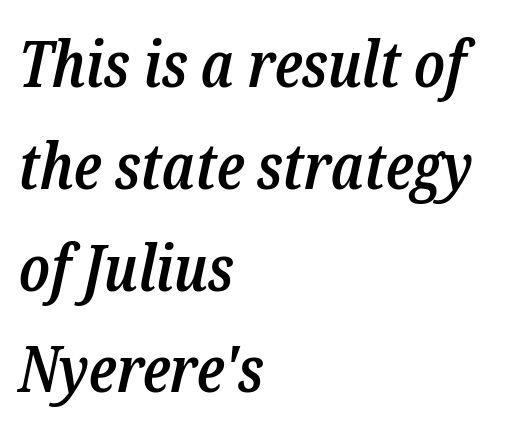
Where is the straight margin? On the left. Decoration check: the copy has no underline. Does the weight exceed regular? Yes, but only to semibold. Vertically, the passage feels balanced, rows spaced as you'd expect. The rendering uses natural spacing where letterforms have individual widths. Look at the tracking — it's just the regular setting, nothing added.
